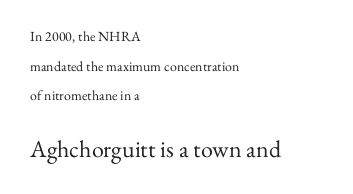
Q: Is the text bold? A: No.
Q: Is the text italic (slanted)? A: No, it is upright.
Q: Is the text underlined? A: No.
Q: How is the paragraph aligned? A: Left-aligned.
Q: Is the spacing between letters normal or unusually wide? A: Normal.
Q: Is the spacing between lines tight, normal or loose? A: Loose.
Q: Which block of text is set in a larger size, the first (top) or the second (bottom)? A: The second (bottom) one.
